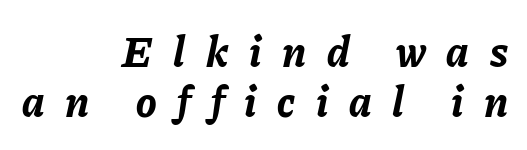
The letters advance in unequal steps, a hallmark of proportional type. Does the lettering tilt? It does — this is italic. Clear beneath every line of the passage. If you drew a ruler down the right edge, every line would touch it. A typesetter would call this heavily tracked-out type. Stroke thickness is high; the sample reads as a true bold.
